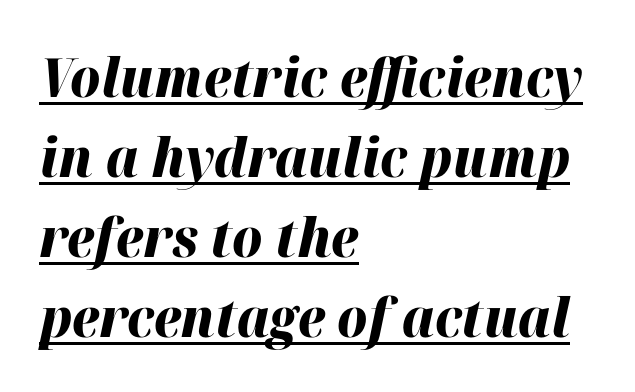
The image shows 54 px heavy type, italic (leaning right); set left-aligned, normal line spacing (1.48x), normal letter spacing, underlined; high stroke contrast and a medium x-height.
